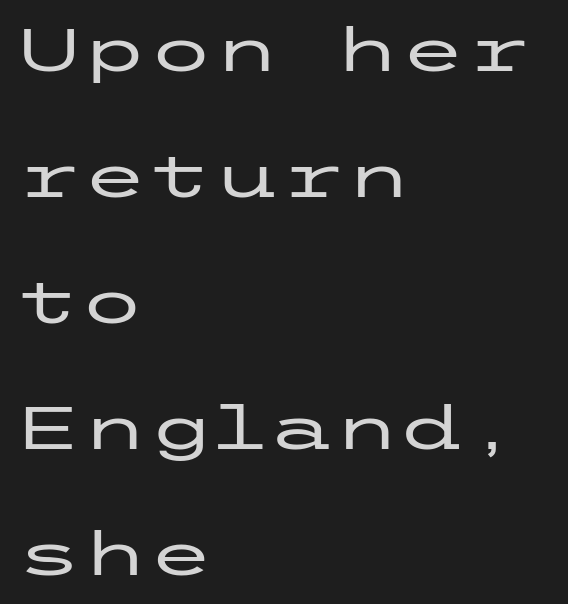
The image shows 60 px wide sans-serif type, upright; set left-aligned, loose line spacing (2.1x), normal letter spacing, not underlined; low stroke contrast and a medium x-height.
